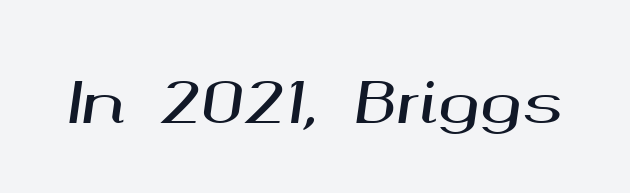
This sample uses an oblique cut, with every glyph tilted off the vertical. A clean baseline with only descenders dipping below it. The face used here is proportionally spaced, like ordinary book or web type. No extra tracking has been applied to these lines.
